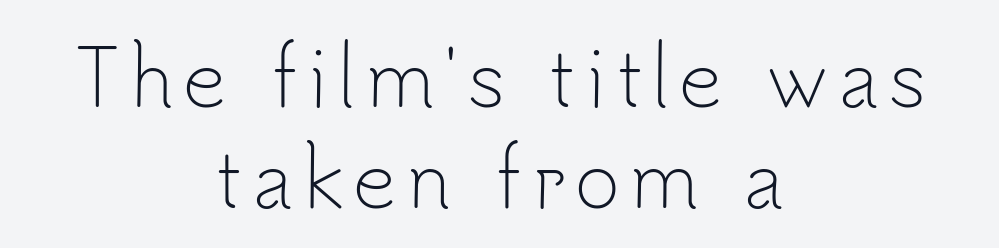
{"serif": "no", "italic": "no", "bold": "no", "weight": "light", "width": "normal", "stroke_contrast": "low", "x_height": "small", "monospaced": "no", "underline": "no", "align": "center", "line_spacing": "normal", "line_spacing_ratio": 1.31, "glyph_px": 77}
